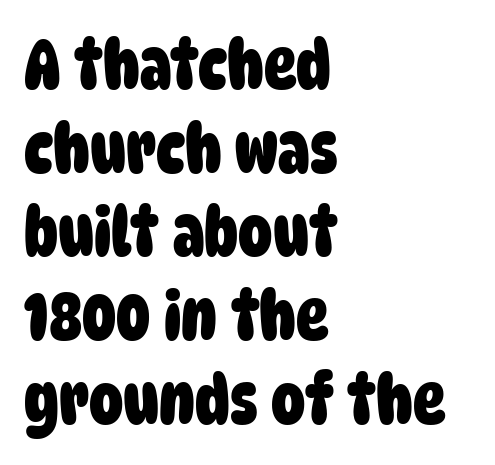
Q: Is the text bold? A: Yes.
Q: Is the typeface a serif or a sans-serif typeface? A: Sans-serif.
Q: Is the text underlined? A: No.
Q: How is the paragraph aligned? A: Left-aligned.
Q: Is the spacing between letters normal or unusually wide? A: Normal.
Q: Width (condensed, normal, or wide)? A: Condensed.
Q: Stroke contrast? A: Low.
Q: x-height? A: Large.
Q: Monospaced? A: No.
